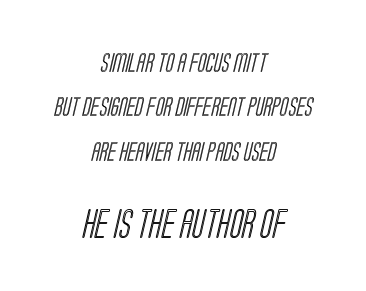
The image shows 29 px condensed type; set centered, loose line spacing (2.33x), normal letter spacing, not underlined; the second (bottom) block is 1.53x larger; a large x-height.
